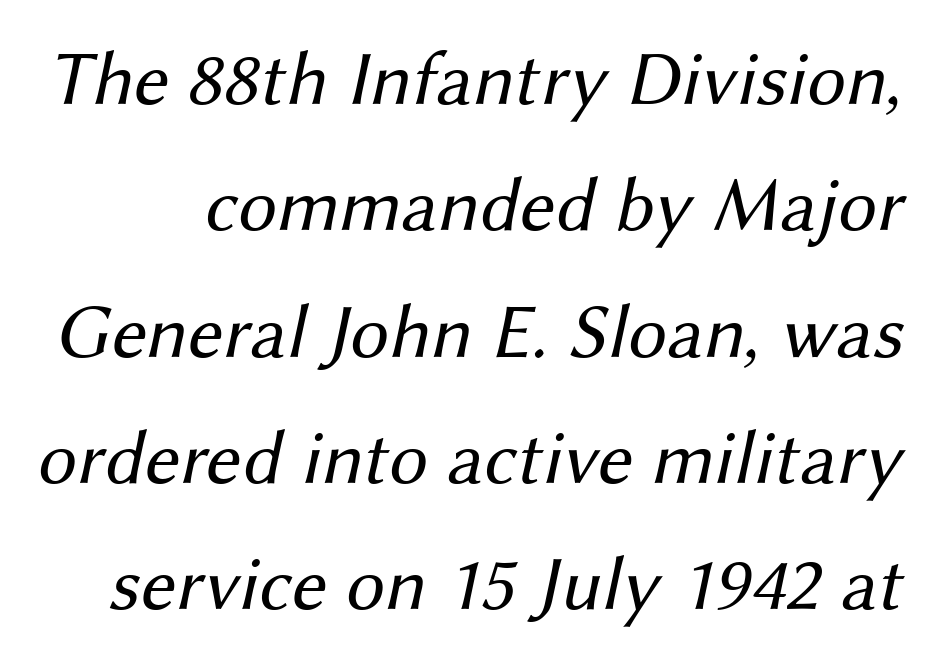
Q: Is the text bold? A: No.
Q: Is the typeface a serif or a sans-serif typeface? A: Sans-serif.
Q: Is the text underlined? A: No.
Q: Is the spacing between letters normal or unusually wide? A: Normal.
Q: Is the spacing between lines tight, normal or loose? A: Normal.
Q: Width (condensed, normal, or wide)? A: Normal.
Q: Stroke contrast? A: Medium.
Q: x-height? A: Medium.
Q: Monospaced? A: No.
